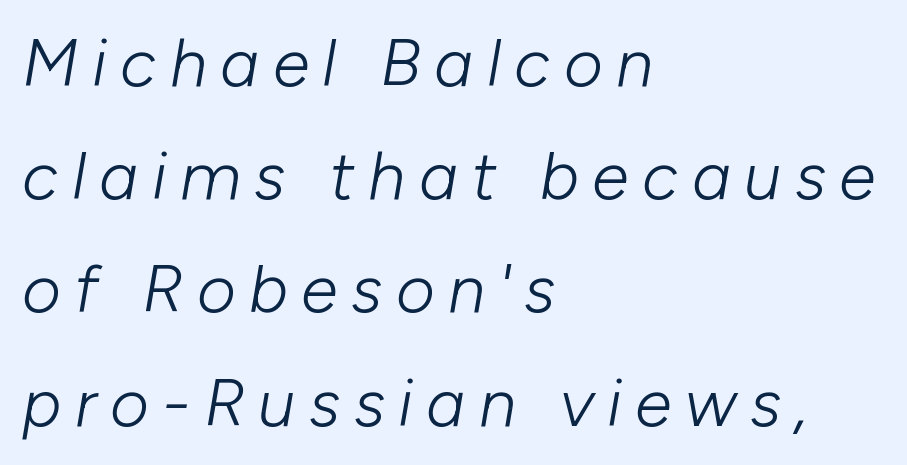
{"italic": "yes", "lean": "right", "slant_degrees": 10, "bold": "no", "weight": "light", "width": "normal", "stroke_contrast": "low", "x_height": "medium", "monospaced": "no", "underline": "no", "align": "left", "line_spacing": "normal", "line_spacing_ratio": 1.69, "letter_spacing": "wide", "letter_spacing_em": 0.2, "glyph_px": 67}
